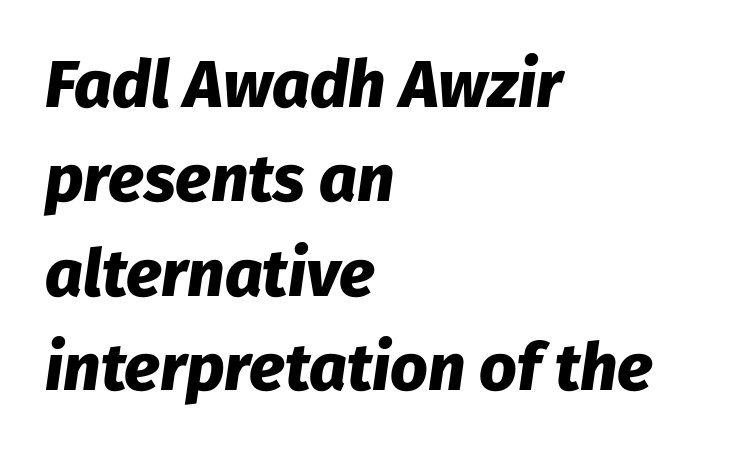
The ragged edge is on the right, which tells us the setting is flush left. Spacing verdict: proportional, widths tailored to each character. Between one letter and the next there's only the usual sliver of space. Only glyphs here, with clear space below each row. I'd describe the lettering as bold — thick and assertive.
